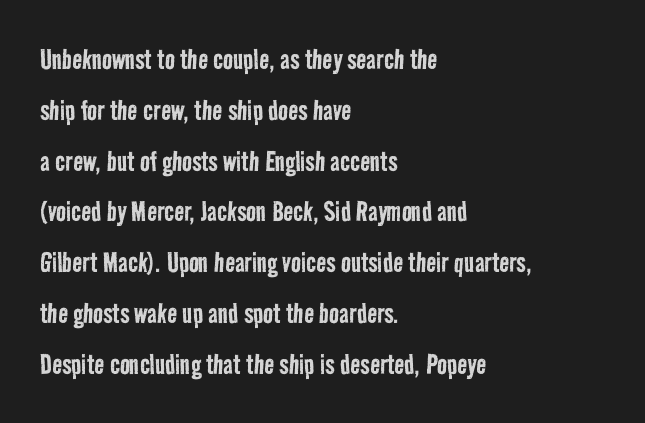
Character widths vary here, with narrow letters taking less room than wide ones. Summary of weight: not heavy and not bold. Compared with a centered layout, this one pins lines to the left instead. Successive baselines arrive at the customary interval. The baseline area is clear. In terms of letterspacing, this is plain default setting.
